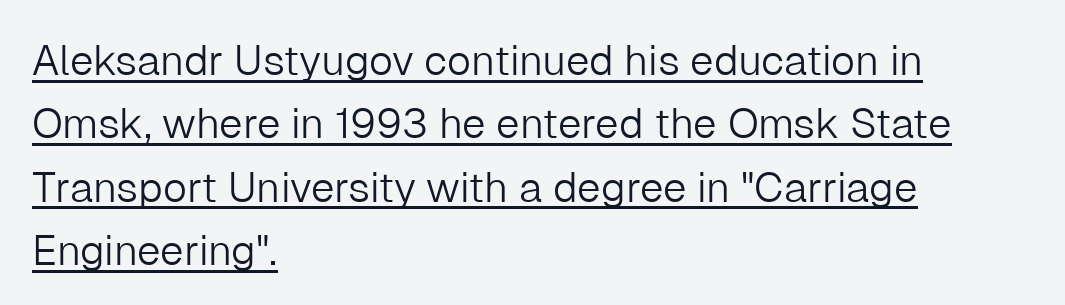
What's the leading like? Ordinary, nothing unusual. The face looks like a standard text weight, possibly lighter. All the whitespace from short lines collects on the right. This rendering leaves character spacing at its baseline value. The font's upright variant was chosen for this text. Proportional: the letters do not fall into vertical columns.
